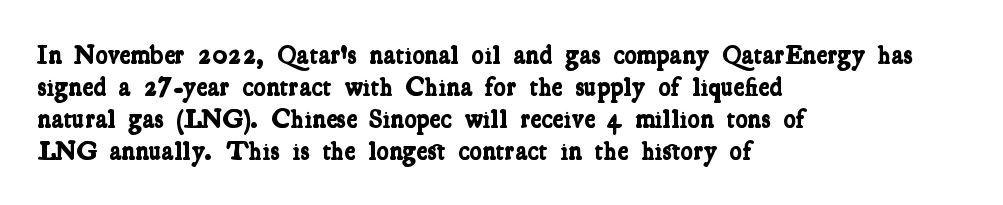
The space beneath each line is pristine and unruled. The compositor pushed each line to the left boundary. No extra tracking has been applied to these lines. Heavy, bold letterforms.
